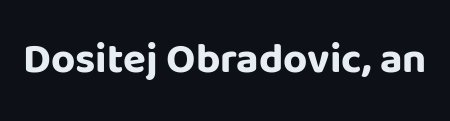
Q: Is the text bold? A: Yes.
Q: Is the text italic (slanted)? A: No, it is upright.
Q: Is the typeface a serif or a sans-serif typeface? A: Sans-serif.
Q: Is the text underlined? A: No.
Q: Is the spacing between letters normal or unusually wide? A: Normal.
Q: Width (condensed, normal, or wide)? A: Normal.
Q: Stroke contrast? A: Low.
Q: x-height? A: Large.
Q: Monospaced? A: No.
